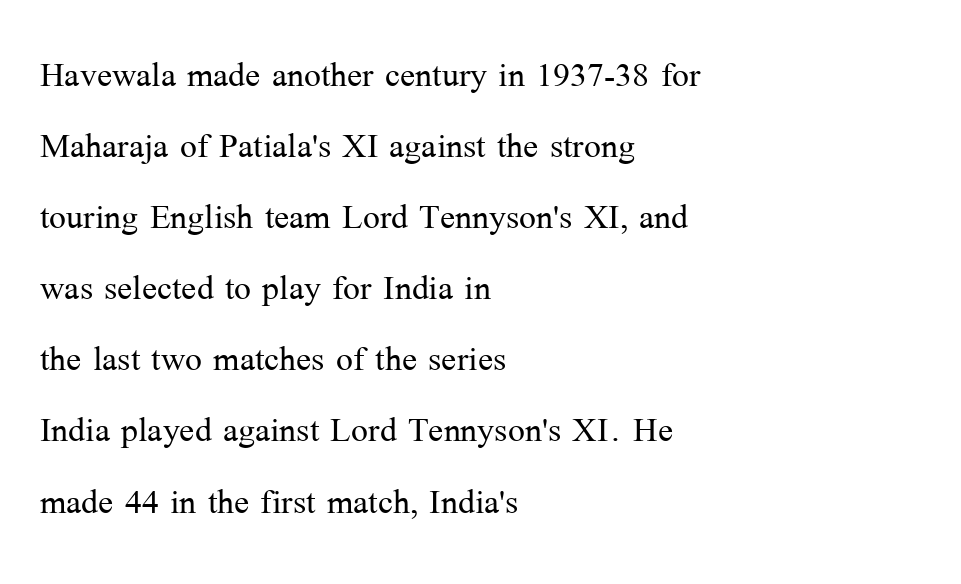
Q: Is the text bold? A: No.
Q: Is the text italic (slanted)? A: No, it is upright.
Q: Is the typeface a serif or a sans-serif typeface? A: Serif.
Q: Is the text underlined? A: No.
Q: How is the paragraph aligned? A: Left-aligned.
Q: Is the spacing between letters normal or unusually wide? A: Normal.
Q: Is the spacing between lines tight, normal or loose? A: Normal.
Q: Width (condensed, normal, or wide)? A: Normal.
Q: Stroke contrast? A: Medium.
Q: x-height? A: Medium.
Q: Monospaced? A: No.
